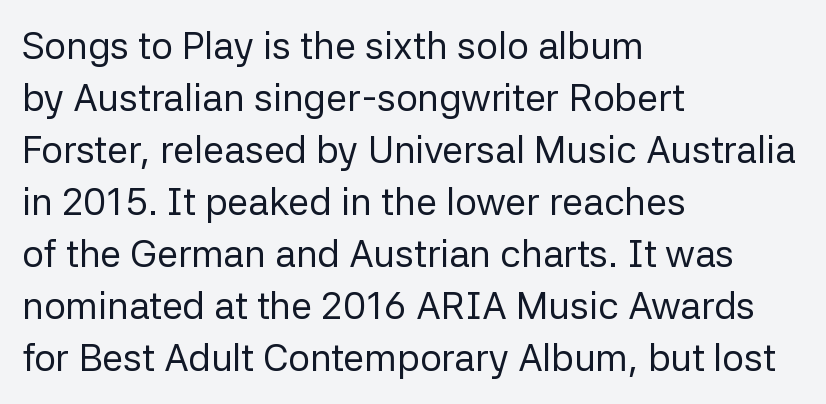
{"serif": "no", "italic": "no", "bold": "no", "weight": "regular", "width": "normal", "stroke_contrast": "low", "x_height": "medium", "monospaced": "no", "underline": "no", "align": "left", "line_spacing": "normal", "line_spacing_ratio": 1.37, "letter_spacing": "normal", "letter_spacing_em": 0.0, "glyph_px": 38}
